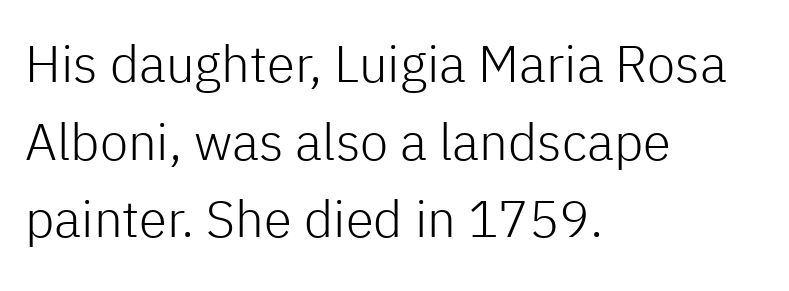
{"serif": "no", "italic": "no", "bold": "no", "weight": "light", "width": "normal", "stroke_contrast": "low", "x_height": "medium", "monospaced": "no", "underline": "no", "align": "left", "line_spacing": "normal", "line_spacing_ratio": 1.52, "letter_spacing": "normal", "letter_spacing_em": 0.0, "glyph_px": 51}
